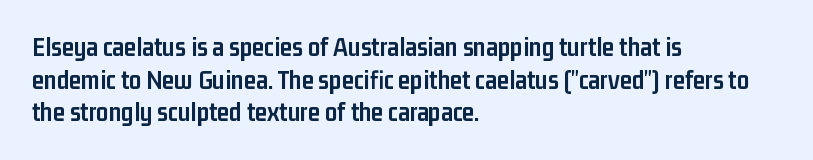
{"italic": "no", "bold": "yes", "underline": "no", "align": "left", "line_spacing_ratio": 1.21, "letter_spacing": "normal", "letter_spacing_em": 0.0, "glyph_px": 27}
